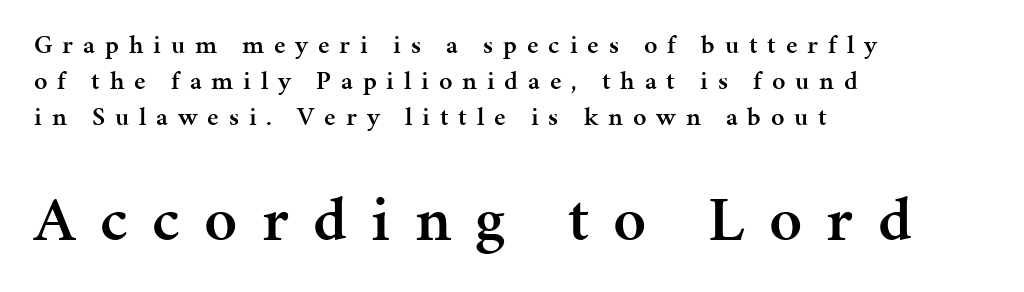
The image shows 64 px semibold serif type, upright; set left-aligned, normal line spacing (1.38x), unusually wide letter spacing (+0.38 em), not underlined; the second (bottom) block is 2.46x larger; medium stroke contrast and a medium x-height.
